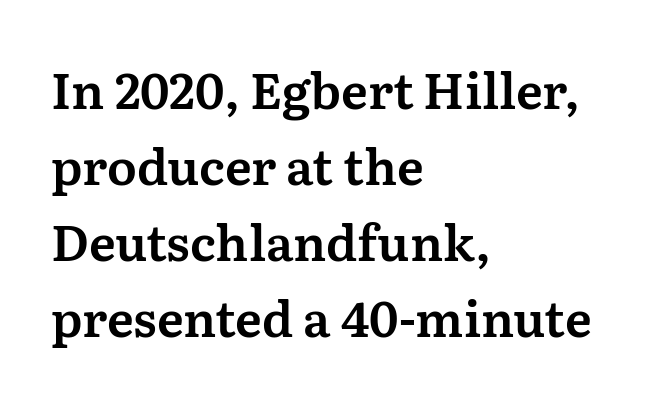
{"serif": "yes", "italic": "no", "width": "normal", "stroke_contrast": "medium", "x_height": "medium", "monospaced": "no", "underline": "no", "align": "left", "line_spacing": "normal", "line_spacing_ratio": 1.55, "letter_spacing": "normal", "letter_spacing_em": 0.0, "glyph_px": 49}
